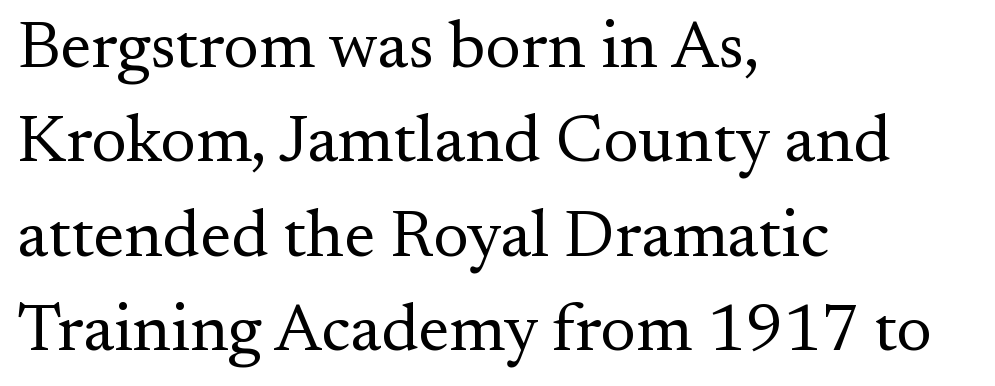
The image shows 67 px regular-weight serif type, upright; set left-aligned, normal line spacing (1.41x), normal letter spacing, not underlined; medium stroke contrast and a small x-height.
